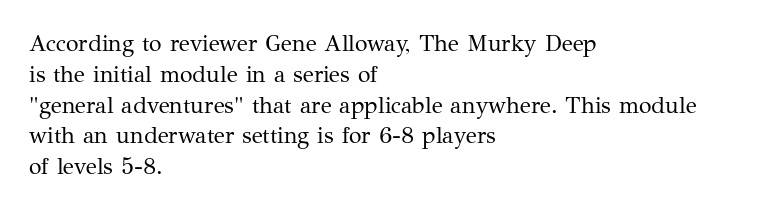
The image shows 23 px text type, upright; set left-aligned, normal line spacing (1.34x), normal letter spacing, not underlined.
